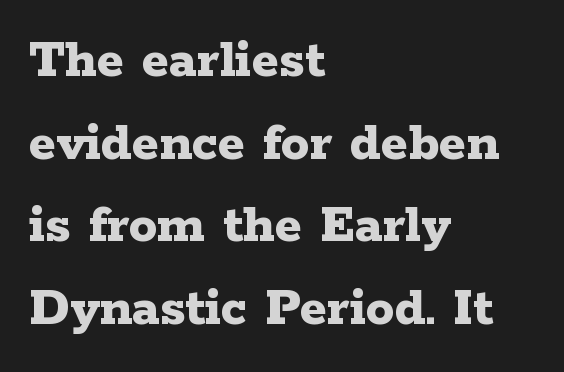
{"serif": "yes", "italic": "no", "bold": "yes", "weight": "bold", "width": "wide", "stroke_contrast": "low", "x_height": "medium", "monospaced": "no", "underline": "no", "align": "left", "line_spacing": "normal", "line_spacing_ratio": 1.45, "letter_spacing": "normal", "letter_spacing_em": 0.0, "glyph_px": 57}
